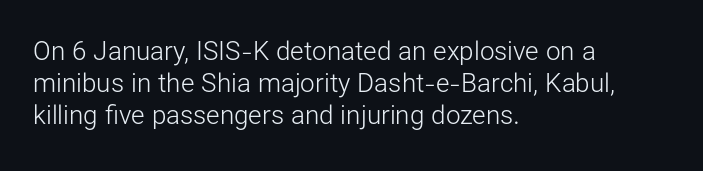
Q: Is the text bold? A: No.
Q: Is the text italic (slanted)? A: No, it is upright.
Q: Is the text underlined? A: No.
Q: How is the paragraph aligned? A: Left-aligned.
Q: Is the spacing between letters normal or unusually wide? A: Normal.
